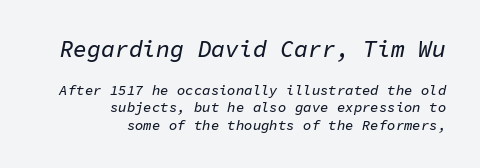
Horizontally, the lines are justified to the trailing edge only. Descenders hang freely into open space. In this sample the first text group is rendered at the bigger scale. The rendering applies a slant to the glyphs.
